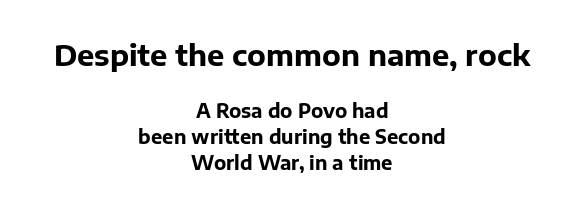
{"serif": "no", "italic": "no", "bold": "yes", "weight": "bold", "width": "normal", "stroke_contrast": "low", "x_height": "medium", "monospaced": "no", "underline": "no", "align": "center", "line_spacing": "normal", "line_spacing_ratio": 1.35, "letter_spacing": "normal", "letter_spacing_em": 0.0, "larger_block": "first", "size_ratio": 1.53, "glyph_px": 29}
